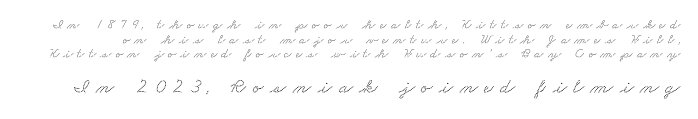
The image shows 21 px text type; set tight line spacing (1.04x), unusually wide letter spacing (+0.31 em), not underlined; the second (bottom) block is 1.5x larger.
